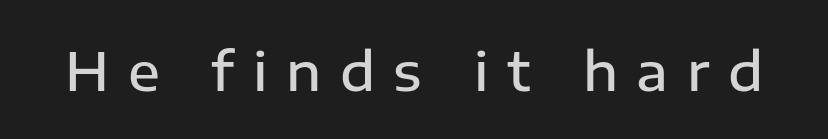
{"serif": "no", "italic": "no", "bold": "semi", "weight": "semibold", "width": "normal", "stroke_contrast": "low", "x_height": "medium", "monospaced": "no", "underline": "no", "letter_spacing": "wide", "letter_spacing_em": 0.35, "glyph_px": 53}
